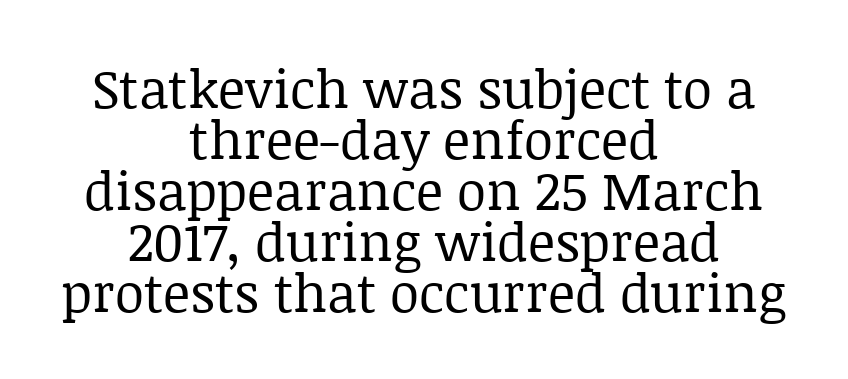
Q: Is the text bold? A: No.
Q: Is the text italic (slanted)? A: No, it is upright.
Q: Is the typeface a serif or a sans-serif typeface? A: Serif.
Q: Is the text underlined? A: No.
Q: How is the paragraph aligned? A: Centered.
Q: Is the spacing between letters normal or unusually wide? A: Normal.
Q: Is the spacing between lines tight, normal or loose? A: Tight.
Q: Width (condensed, normal, or wide)? A: Normal.
Q: Stroke contrast? A: Low.
Q: x-height? A: Large.
Q: Monospaced? A: No.
